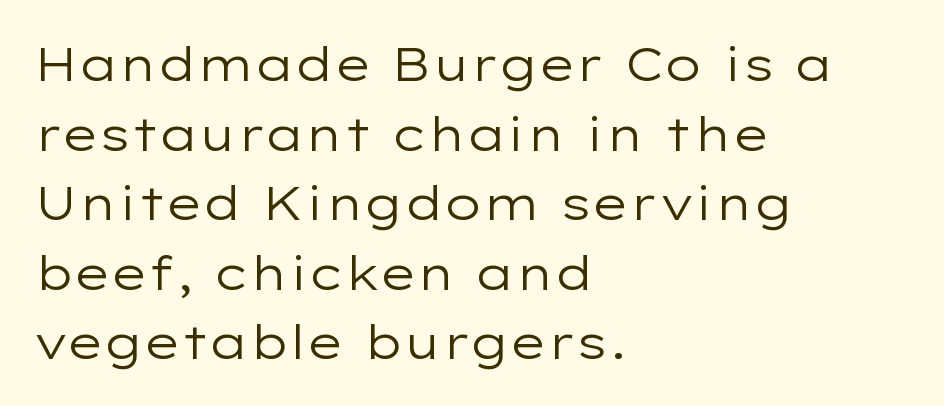
Q: Is the text bold? A: No.
Q: Is the text italic (slanted)? A: No, it is upright.
Q: Is the typeface a serif or a sans-serif typeface? A: Sans-serif.
Q: Is the text underlined? A: No.
Q: How is the paragraph aligned? A: Left-aligned.
Q: Is the spacing between letters normal or unusually wide? A: Normal.
Q: Is the spacing between lines tight, normal or loose? A: Normal.
Q: Width (condensed, normal, or wide)? A: Wide.
Q: Stroke contrast? A: Low.
Q: x-height? A: Medium.
Q: Monospaced? A: No.
